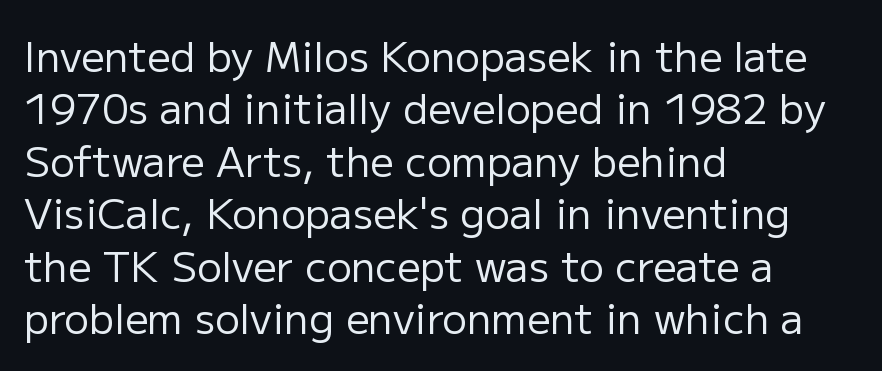
Is the stroke heavy? The answer is a plain regular-or-lighter. Is this a sans? Yes — the strokes have no serifs. Every row of glyphs begins at an identical x-position on the left. Lines of text with bare space underneath. Rendered with straight, roman letterforms. The rendering uses natural spacing where letterforms have individual widths.
